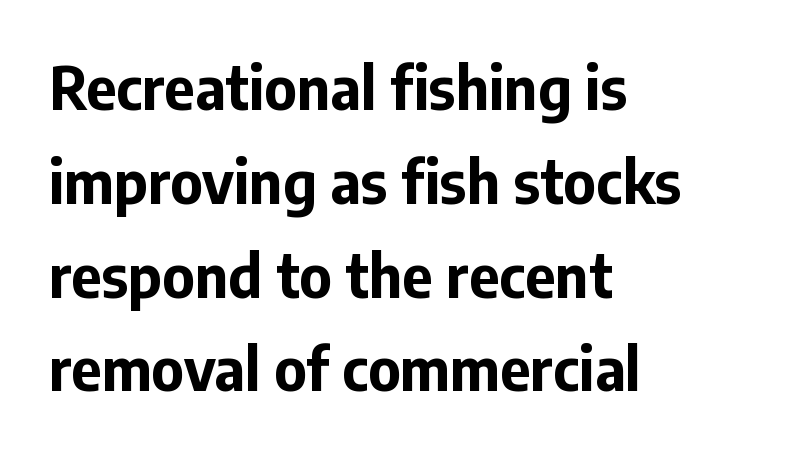
The passage shown is not underscored anywhere. Spacing between characters is what you'd get straight out of the box. Typeset ragged right — the left edge is the straight one. The passage shown is typed in a proportional face where columns would drift.
